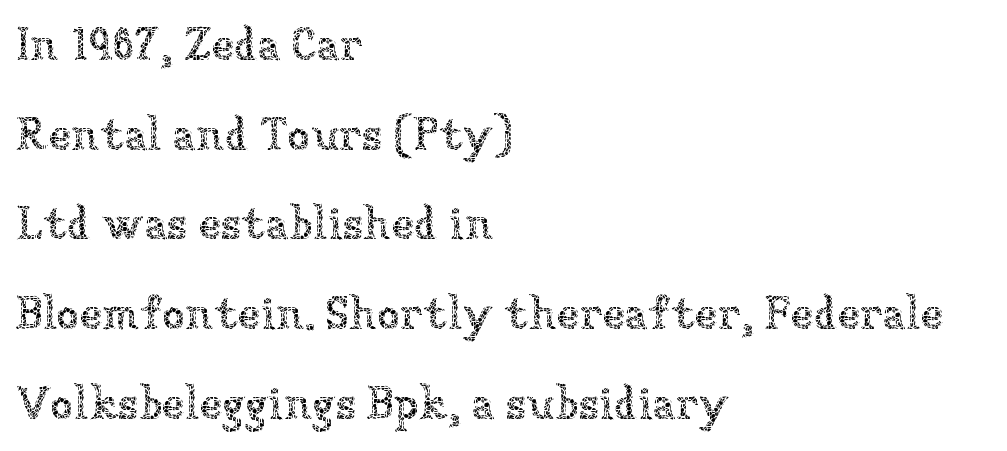
{"italic": "no", "bold": "no", "weight": "thin", "width": "normal", "stroke_contrast": "low", "x_height": "medium", "monospaced": "no", "underline": "no", "align": "left", "line_spacing": "loose", "line_spacing_ratio": 1.95, "letter_spacing": "normal", "letter_spacing_em": 0.0, "glyph_px": 46}
